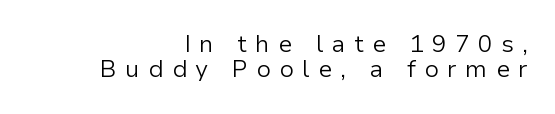
The image shows 24 px text type, upright; set right-aligned, tight line spacing (1.05x), unusually wide letter spacing (+0.35 em), not underlined.
